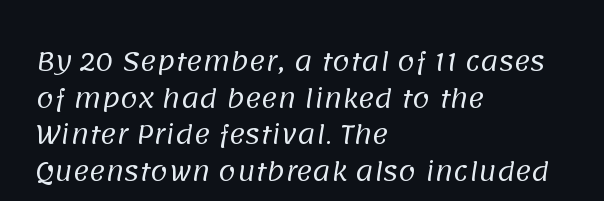
{"bold": "no", "underline": "no", "align": "left", "line_spacing": "normal", "line_spacing_ratio": 1.47, "letter_spacing": "normal", "letter_spacing_em": 0.0, "glyph_px": 25}
